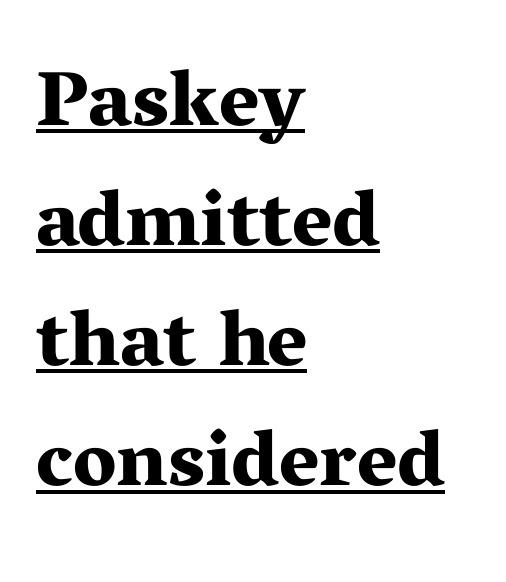
{"serif": "yes", "italic": "no", "bold": "yes", "weight": "bold", "width": "wide", "stroke_contrast": "medium", "x_height": "medium", "monospaced": "no", "underline": "yes", "align": "left", "line_spacing": "normal", "line_spacing_ratio": 1.54, "letter_spacing": "normal", "letter_spacing_em": 0.0, "glyph_px": 78}
